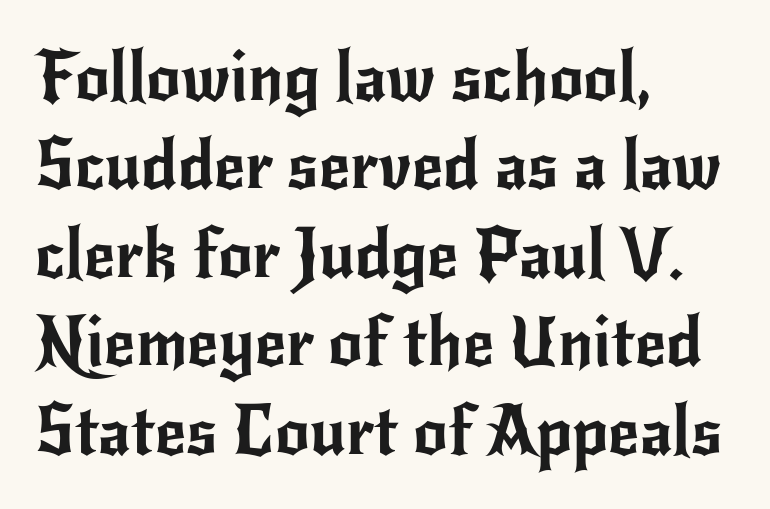
Q: Is the text italic (slanted)? A: No, it is upright.
Q: Is the typeface a serif or a sans-serif typeface? A: Sans-serif.
Q: Is the text underlined? A: No.
Q: How is the paragraph aligned? A: Left-aligned.
Q: Is the spacing between letters normal or unusually wide? A: Normal.
Q: Is the spacing between lines tight, normal or loose? A: Normal.
Q: Width (condensed, normal, or wide)? A: Normal.
Q: Stroke contrast? A: Low.
Q: x-height? A: Small.
Q: Monospaced? A: No.
